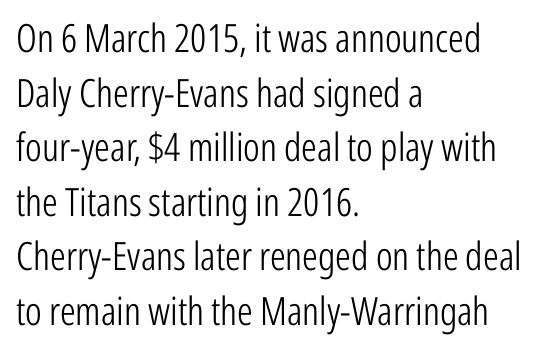
{"serif": "no", "italic": "no", "bold": "no", "weight": "light", "width": "condensed", "stroke_contrast": "low", "x_height": "medium", "monospaced": "no", "underline": "no", "align": "left", "line_spacing": "normal", "line_spacing_ratio": 1.4, "letter_spacing": "normal", "letter_spacing_em": 0.0, "glyph_px": 39}
